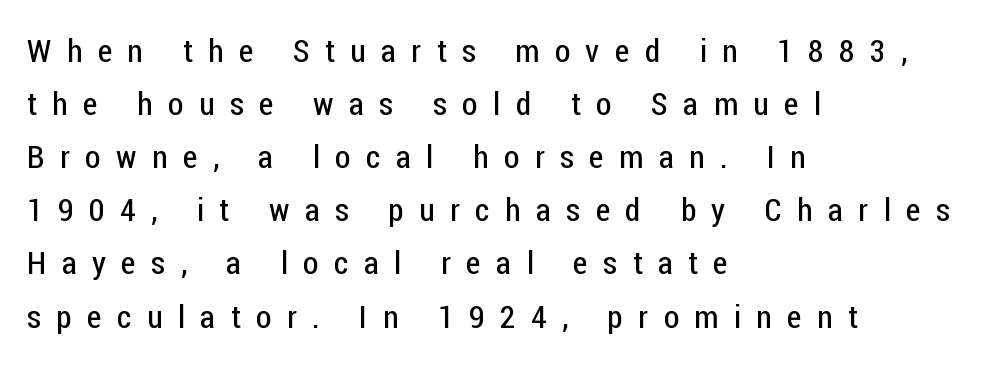
Posture: upright roman. The face used here is proportionally spaced, like ordinary book or web type. On a weight scale, this lands at 450 or below. This rendering features lettering with no underline.
